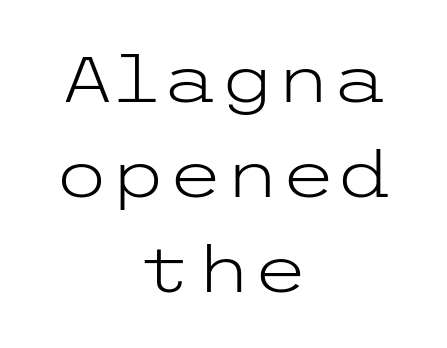
Q: Is the text bold? A: No.
Q: Is the text italic (slanted)? A: No, it is upright.
Q: Is the typeface a serif or a sans-serif typeface? A: Sans-serif.
Q: Is the text underlined? A: No.
Q: How is the paragraph aligned? A: Centered.
Q: Is the spacing between letters normal or unusually wide? A: Normal.
Q: Is the spacing between lines tight, normal or loose? A: Normal.
Q: Width (condensed, normal, or wide)? A: Wide.
Q: Stroke contrast? A: Low.
Q: x-height? A: Medium.
